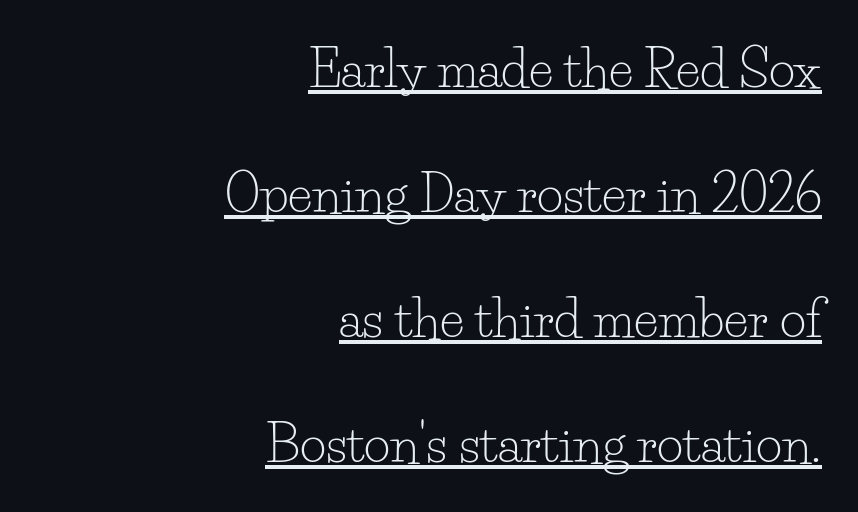
Character widths vary here, with narrow letters taking less room than wide ones. The text block is weighted toward the right margin, trailing off unevenly leftward. This is not heavy type; no bold has been used. Letter spacing: default. It's the straight-up-and-down kind of type. Airy leading.
